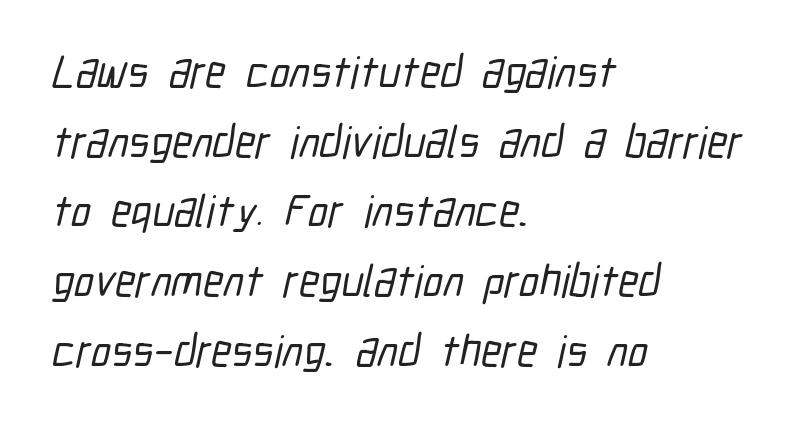
Q: Is the typeface a serif or a sans-serif typeface? A: Sans-serif.
Q: Is the text underlined? A: No.
Q: How is the paragraph aligned? A: Left-aligned.
Q: Is the spacing between letters normal or unusually wide? A: Normal.
Q: Is the spacing between lines tight, normal or loose? A: Normal.
Q: Width (condensed, normal, or wide)? A: Condensed.
Q: Stroke contrast? A: Low.
Q: x-height? A: Medium.
Q: Monospaced? A: No.
